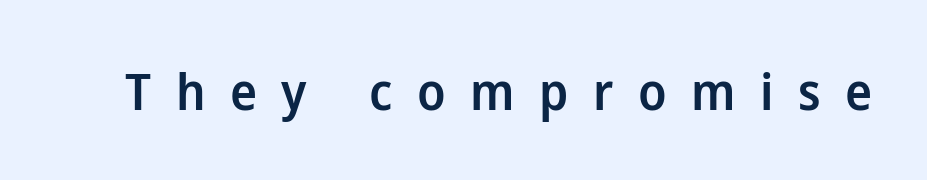
Here the designer chose a conventional face with non-uniform glyph widths. This sample uses expanded letter spacing, leaving extra air between glyphs. It's the straight-up-and-down kind of type. Each row of text sits above clean, open space. In terms of letterform style, serifs are entirely absent.
